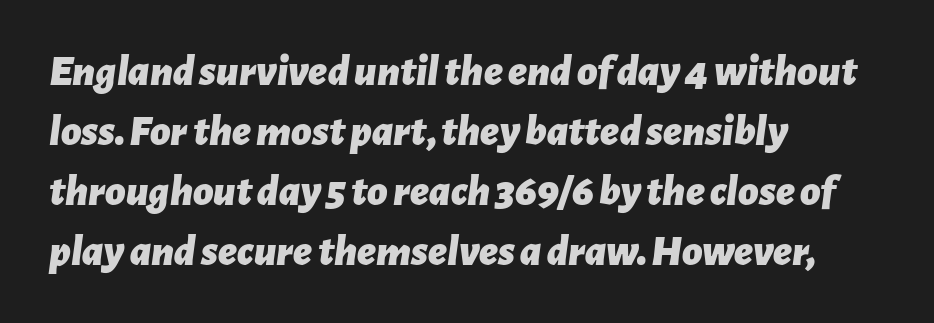
Q: Is the text bold? A: Yes.
Q: Is the text italic (slanted)? A: Yes, it leans right by about 7 degrees.
Q: Is the text underlined? A: No.
Q: How is the paragraph aligned? A: Left-aligned.
Q: Is the spacing between letters normal or unusually wide? A: Normal.
Q: Is the spacing between lines tight, normal or loose? A: Normal.
Q: Width (condensed, normal, or wide)? A: Normal.
Q: Stroke contrast? A: Low.
Q: x-height? A: Medium.
Q: Monospaced? A: No.
